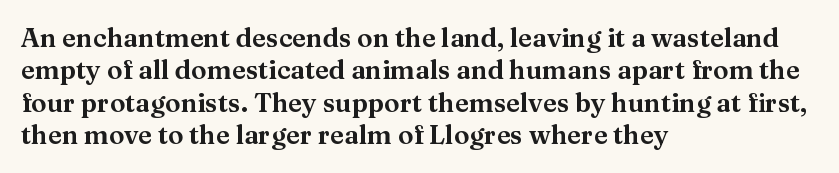
Q: Is the text italic (slanted)? A: No, it is upright.
Q: Is the text underlined? A: No.
Q: How is the paragraph aligned? A: Left-aligned.
Q: Is the spacing between letters normal or unusually wide? A: Normal.
Q: Is the spacing between lines tight, normal or loose? A: Normal.
